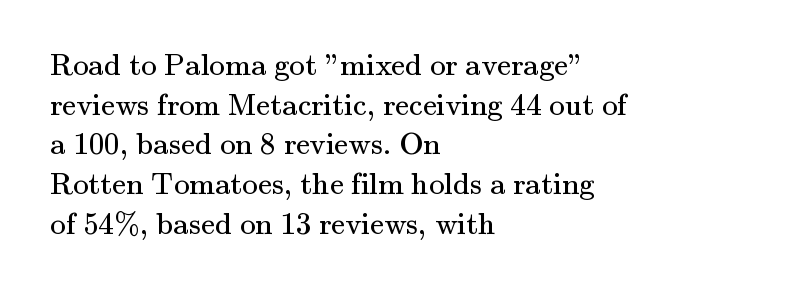
{"serif": "yes", "italic": "no", "bold": "no", "weight": "regular", "width": "normal", "stroke_contrast": "medium", "x_height": "small", "monospaced": "no", "underline": "no", "align": "left", "line_spacing": "normal", "line_spacing_ratio": 1.28, "letter_spacing": "normal", "letter_spacing_em": 0.0, "glyph_px": 31}
